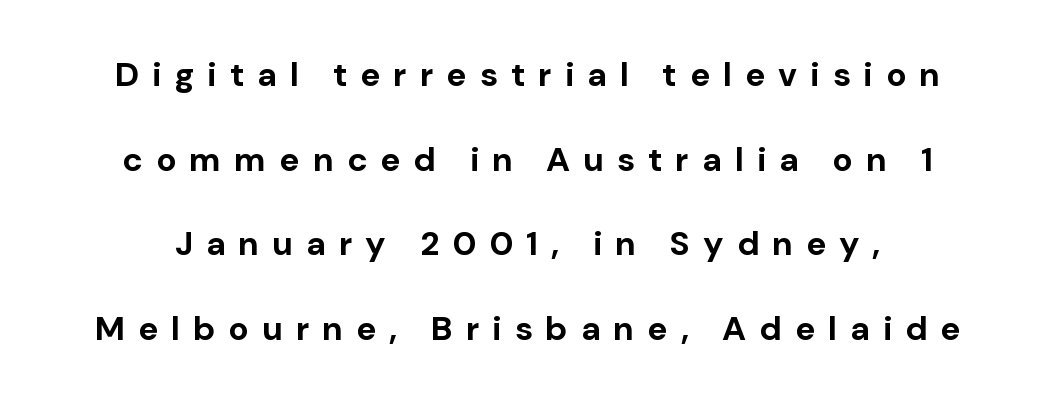
Pretty heavy lettering here — definitely bold. The specimen omits any rule beneath the text block's lines. Observe the wide spacing: letters keep a clear distance from each other. These lines are composed in type without serifs. Whoever set this chose breathing room over compactness in the vertical rhythm.
